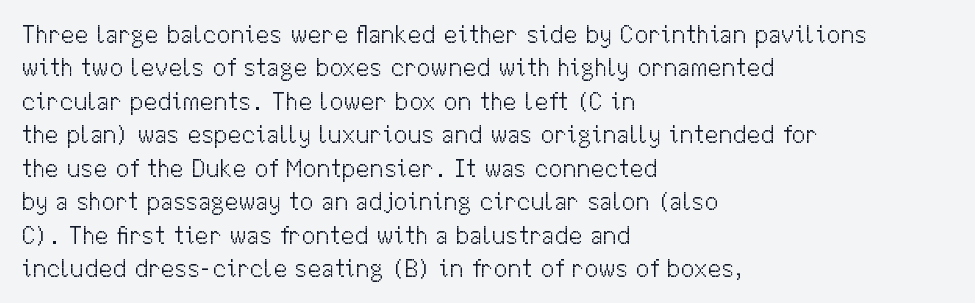
Notice how the stems are strictly vertical — no italics here. Clear beneath every line of the passage. Compared with typical paragraphs, the rows here are spaced about the same. The letters look calm and open, with moderate or lighter stems. Spacing between characters is what you'd get straight out of the box.
